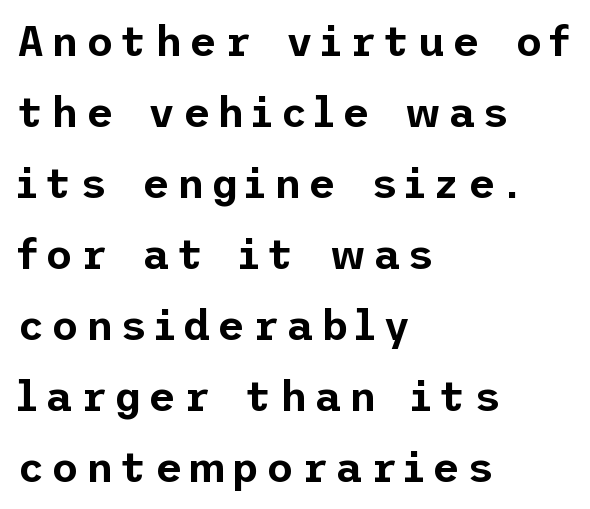
Regarding serifs, this sample does without them. Do the letters lean? They stand straight. The paragraph has a hard left edge and a soft right edge. The passage shown stacks its lines at a standard gap.
